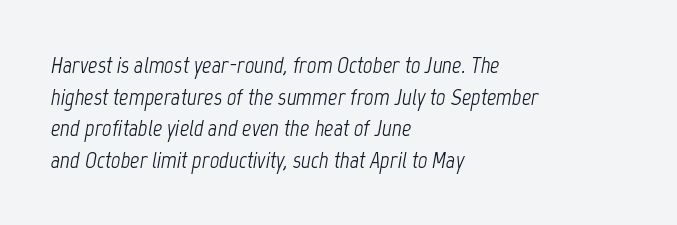
The image shows 23 px text type, italic (leaning right); set left-aligned, normal line spacing (1.37x), normal letter spacing, not underlined.
